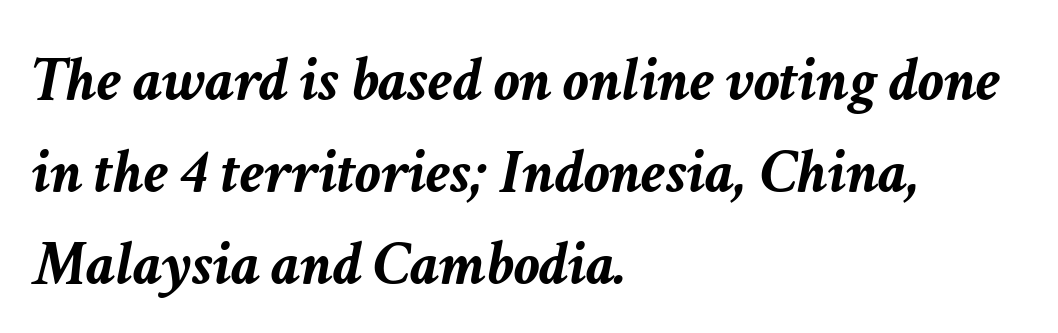
Character widths vary here, with narrow letters taking less room than wide ones. Reading down the block, your eye returns to a fixed left position each line. An italicized treatment has been applied to the whole sample. Leading matches the norm, producing a regular column.
